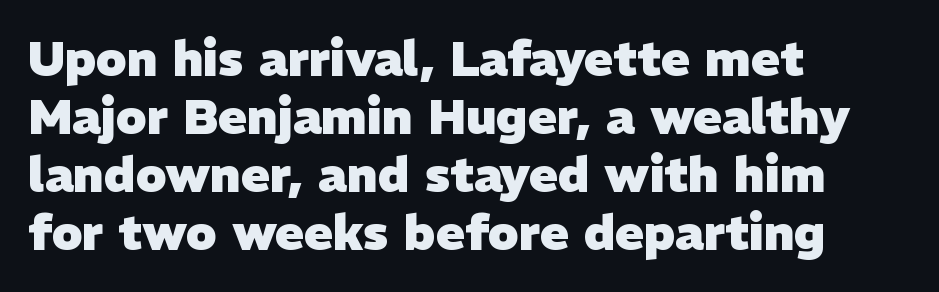
The image shows 48 px heavy sans-serif type; set left-aligned, line spacing 1.21x, normal letter spacing, not underlined; low stroke contrast and a medium x-height.
